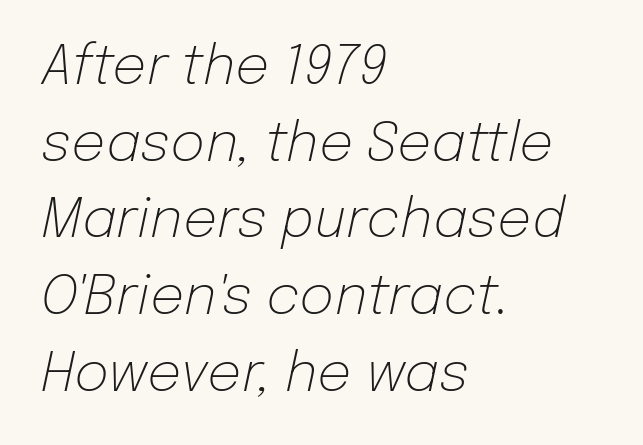
Type without underlining. The lines sit at an ordinary, default distance from one another. This rendering leaves character spacing at its baseline value. In CSS terms this would be text-align: left.
